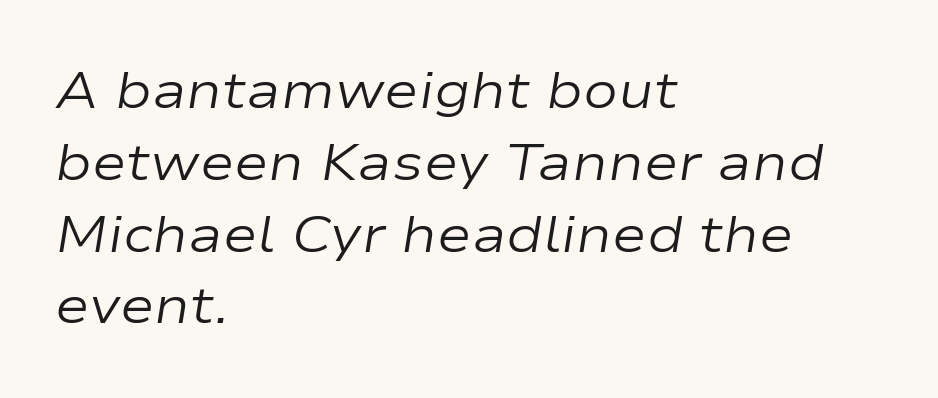
{"italic": "yes", "lean": "right", "slant_degrees": 9, "bold": "no", "weight": "regular", "width": "wide", "stroke_contrast": "low", "x_height": "medium", "monospaced": "no", "underline": "no", "align": "left", "line_spacing": "normal", "line_spacing_ratio": 1.38, "letter_spacing": "normal", "letter_spacing_em": 0.0, "glyph_px": 52}
